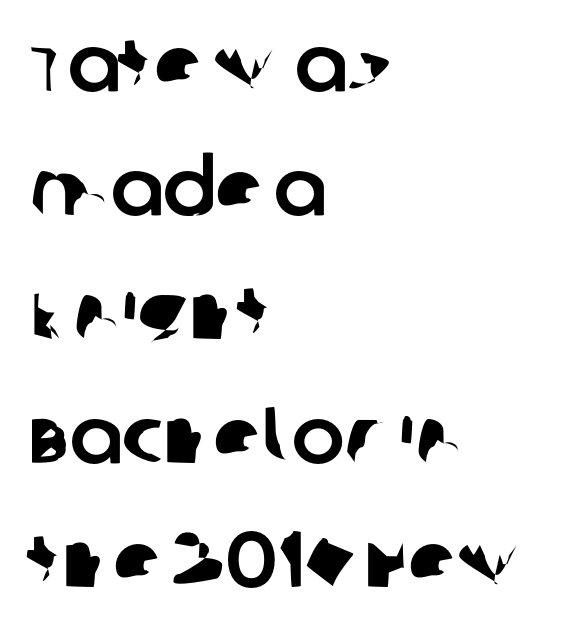
Q: Is the typeface a serif or a sans-serif typeface? A: Sans-serif.
Q: Is the text underlined? A: No.
Q: How is the paragraph aligned? A: Left-aligned.
Q: Is the spacing between letters normal or unusually wide? A: Normal.
Q: Is the spacing between lines tight, normal or loose? A: Normal.
Q: Width (condensed, normal, or wide)? A: Normal.
Q: Stroke contrast? A: Low.
Q: x-height? A: Large.
Q: Monospaced? A: No.
